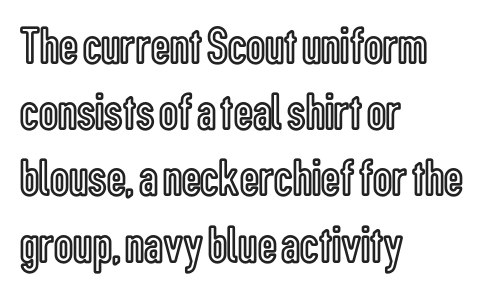
This block has exactly the height ordinary leading produces. Nobody touched the tracking dial on this one. Italic: no, the glyphs are upright roman. Layout note: lines flush left. Quick note: underline off. The face used here is proportionally spaced, like ordinary book or web type.
